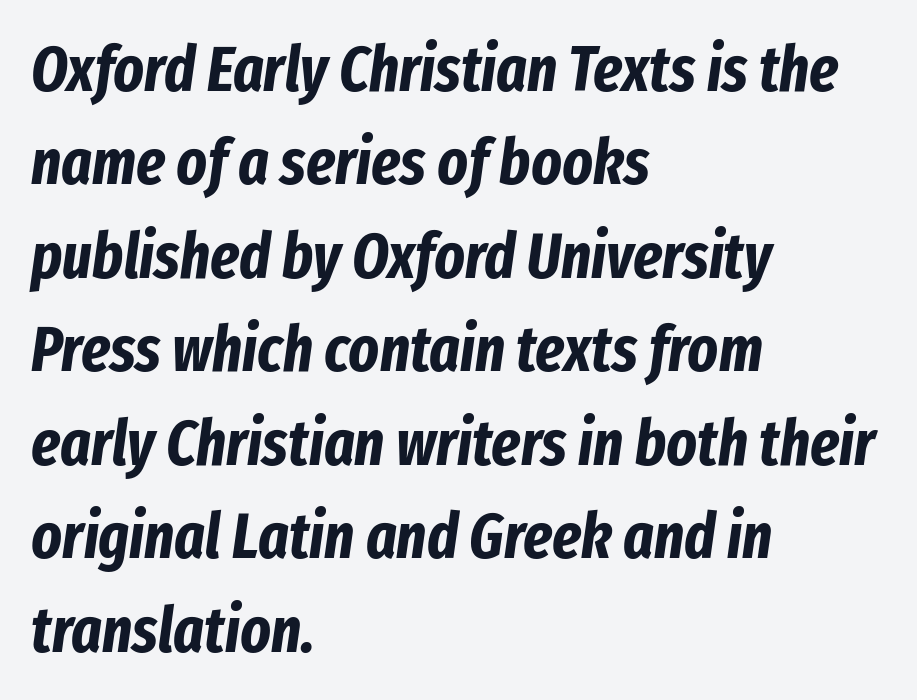
The rows are spaced the way most documents space them. The face used here has a pronounced slope to its letters. The passage shown is typed in a proportional face where columns would drift. No word sits above an underline. This rendering leaves character spacing at its baseline value. The glyphs have the mass of a bold cut.
